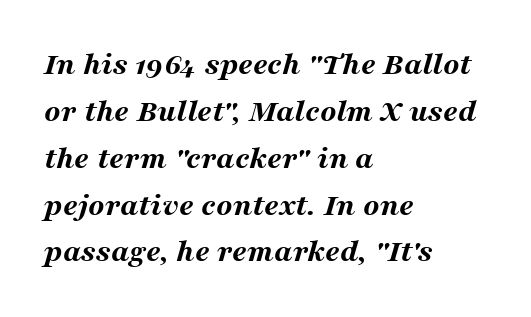
{"italic": "yes", "lean": "right", "slant_degrees": 16, "bold": "yes", "weight": "bold", "width": "wide", "stroke_contrast": "medium", "x_height": "medium", "monospaced": "no", "underline": "no", "align": "left", "line_spacing": "normal", "line_spacing_ratio": 1.42, "letter_spacing": "normal", "letter_spacing_em": 0.0, "glyph_px": 33}
